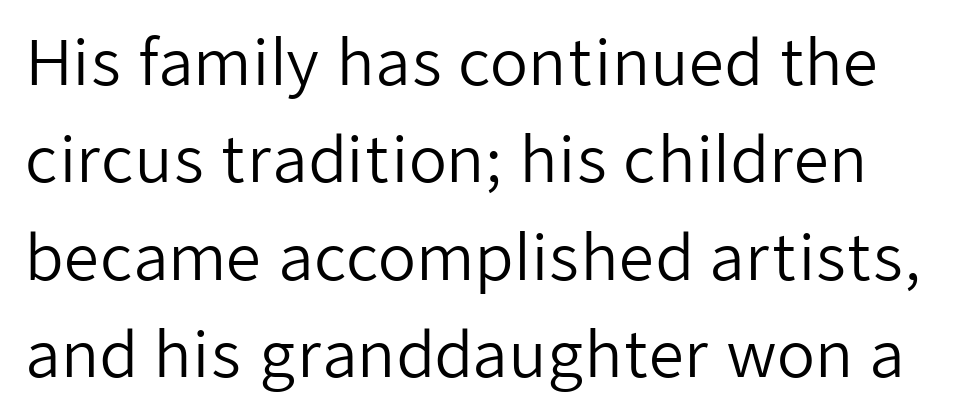
The image shows 62 px regular-weight sans-serif type, upright; set normal line spacing (1.57x), normal letter spacing, not underlined; low stroke contrast and a medium x-height.
